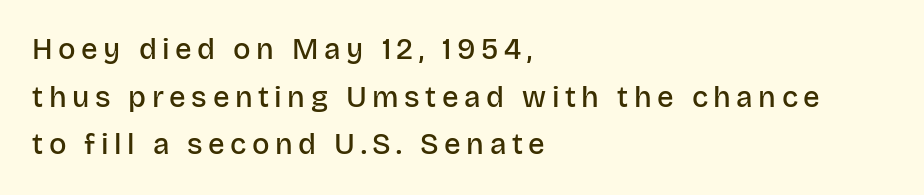
Q: Is the text bold? A: Semi-bold.
Q: Is the text italic (slanted)? A: No, it is upright.
Q: Is the typeface a serif or a sans-serif typeface? A: Sans-serif.
Q: Is the text underlined? A: No.
Q: How is the paragraph aligned? A: Left-aligned.
Q: Is the spacing between lines tight, normal or loose? A: Normal.
Q: Width (condensed, normal, or wide)? A: Normal.
Q: Stroke contrast? A: Low.
Q: x-height? A: Large.
Q: Monospaced? A: No.
